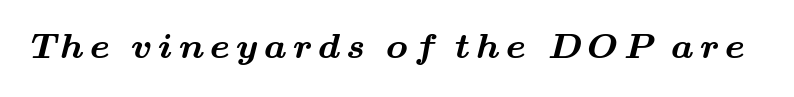
{"serif": "yes", "bold": "yes", "weight": "bold", "width": "wide", "stroke_contrast": "medium", "x_height": "small", "monospaced": "no", "underline": "no", "glyph_px": 36}
